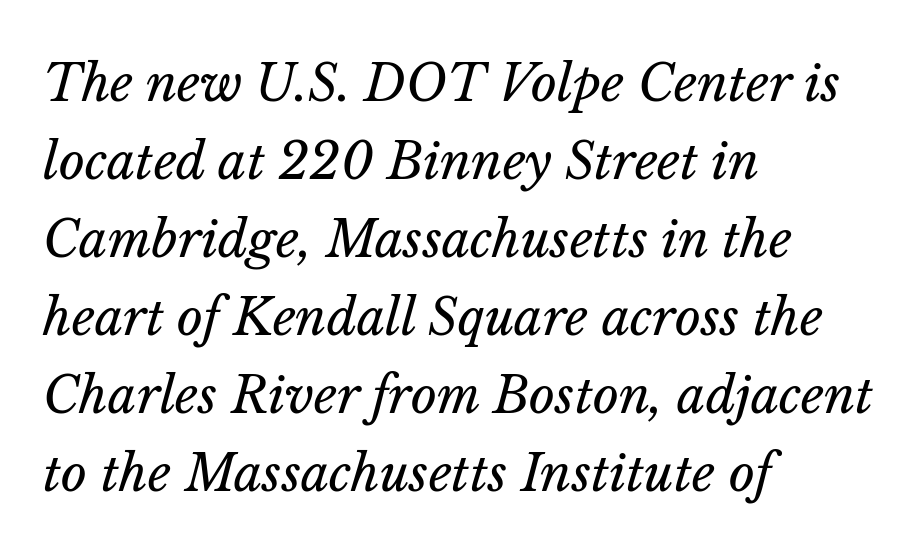
{"italic": "yes", "lean": "right", "slant_degrees": 14, "bold": "no", "weight": "regular", "width": "normal", "stroke_contrast": "low", "x_height": "medium", "monospaced": "no", "underline": "no", "align": "left", "line_spacing": "normal", "line_spacing_ratio": 1.56, "letter_spacing": "normal", "letter_spacing_em": 0.0, "glyph_px": 50}
